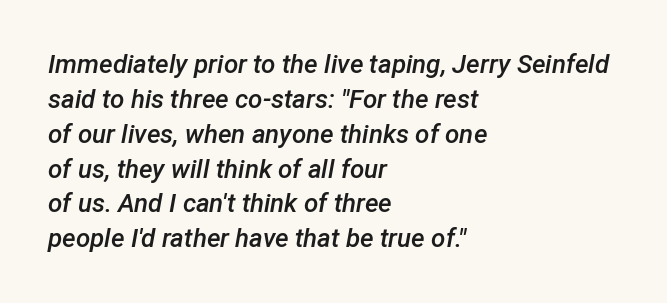
{"italic": "yes", "lean": "right", "slant_degrees": 12, "bold": "semi", "underline": "no", "align": "left", "line_spacing": "normal", "line_spacing_ratio": 1.34, "letter_spacing": "normal", "letter_spacing_em": 0.0, "glyph_px": 26}
